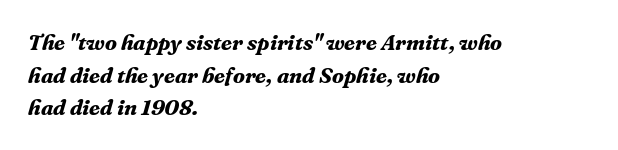
{"italic": "yes", "lean": "right", "slant_degrees": 16, "bold": "yes", "underline": "no", "align": "left", "line_spacing": "normal", "line_spacing_ratio": 1.48, "letter_spacing": "normal", "letter_spacing_em": 0.0, "glyph_px": 22}
